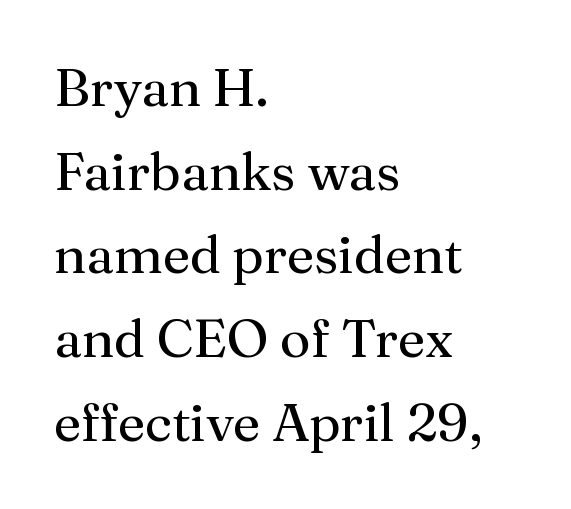
Q: Is the text bold? A: No.
Q: Is the text italic (slanted)? A: No, it is upright.
Q: Is the typeface a serif or a sans-serif typeface? A: Serif.
Q: Is the text underlined? A: No.
Q: How is the paragraph aligned? A: Left-aligned.
Q: Is the spacing between letters normal or unusually wide? A: Normal.
Q: Is the spacing between lines tight, normal or loose? A: Normal.
Q: Width (condensed, normal, or wide)? A: Normal.
Q: Stroke contrast? A: Medium.
Q: x-height? A: Medium.
Q: Monospaced? A: No.
